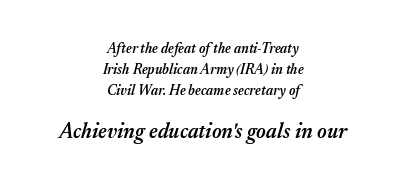
{"italic": "yes", "lean": "right", "slant_degrees": 17, "bold": "semi", "underline": "no", "align": "center", "line_spacing": "normal", "line_spacing_ratio": 1.51, "letter_spacing": "normal", "letter_spacing_em": 0.0, "larger_block": "second", "size_ratio": 1.5, "glyph_px": 21}
